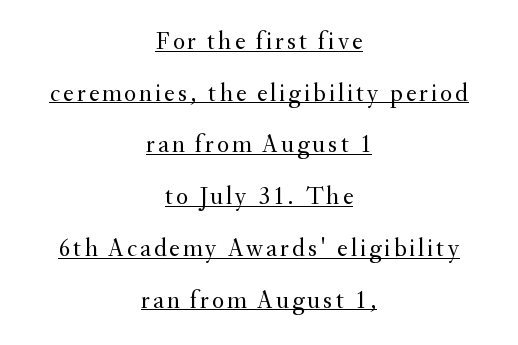
Visually the block forms a symmetrical silhouette, jagged on both flanks. The space between consecutive lines is lavish. Every word sits above its own underline. The weight tops out at a normal text grade. It's the straight-up-and-down kind of type.
